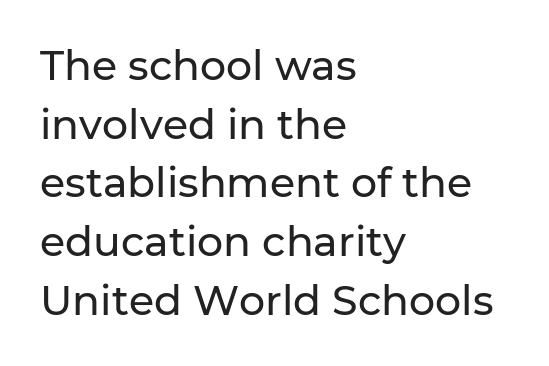
The image shows 41 px sans-serif type, upright; set left-aligned, normal line spacing (1.43x), normal letter spacing, not underlined; low stroke contrast and a medium x-height.
